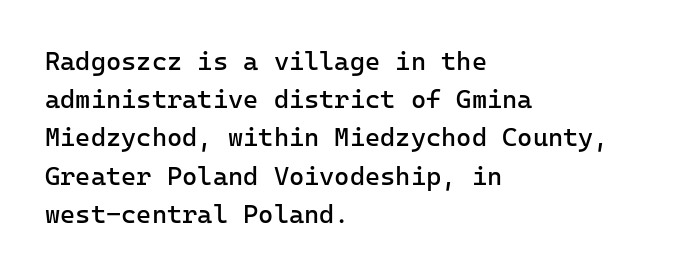
Q: Is the text bold? A: No.
Q: Is the text italic (slanted)? A: No, it is upright.
Q: Is the text underlined? A: No.
Q: How is the paragraph aligned? A: Left-aligned.
Q: Is the spacing between letters normal or unusually wide? A: Normal.
Q: Is the spacing between lines tight, normal or loose? A: Normal.
